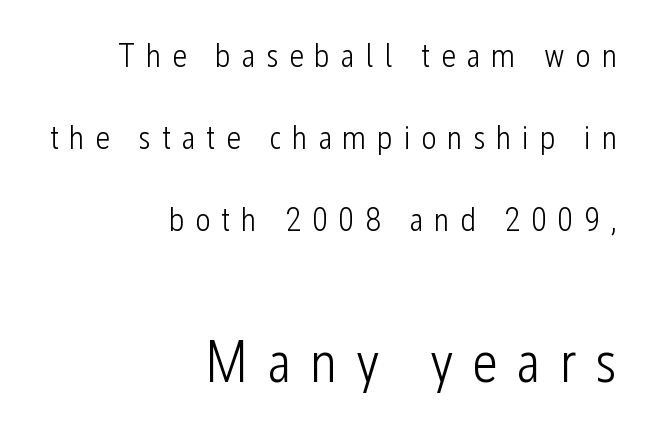
{"serif": "no", "italic": "no", "bold": "no", "weight": "light", "width": "condensed", "stroke_contrast": "low", "x_height": "medium", "monospaced": "no", "underline": "no", "align": "right", "line_spacing": "loose", "line_spacing_ratio": 2.48, "letter_spacing": "wide", "letter_spacing_em": 0.32, "larger_block": "second", "size_ratio": 1.76, "glyph_px": 58}
